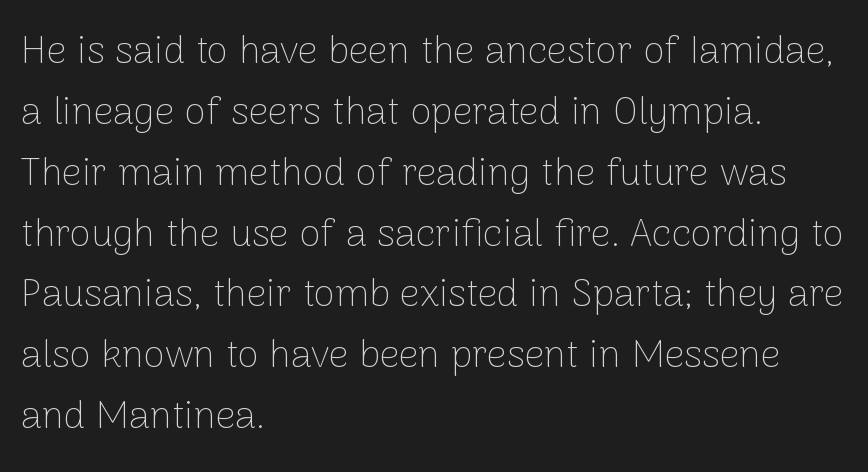
Q: Is the text bold? A: No.
Q: Is the text italic (slanted)? A: No, it is upright.
Q: Is the typeface a serif or a sans-serif typeface? A: Sans-serif.
Q: Is the text underlined? A: No.
Q: How is the paragraph aligned? A: Left-aligned.
Q: Is the spacing between letters normal or unusually wide? A: Normal.
Q: Is the spacing between lines tight, normal or loose? A: Normal.
Q: Width (condensed, normal, or wide)? A: Normal.
Q: Stroke contrast? A: Low.
Q: x-height? A: Medium.
Q: Monospaced? A: No.
